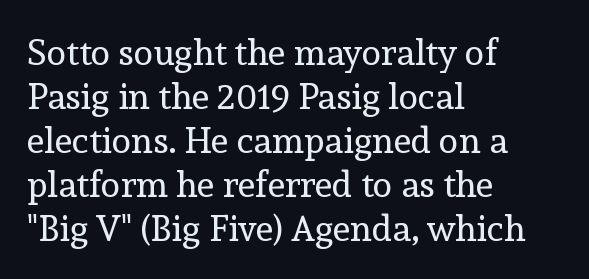
Type without underlining. Teacher's note: observe the even left margin — that is flush-left alignment. I'd call this a serif setting — the letters wear small feet. Is this a heavy cut? Hardly; it is regular or lighter. Letter spacing: default.
